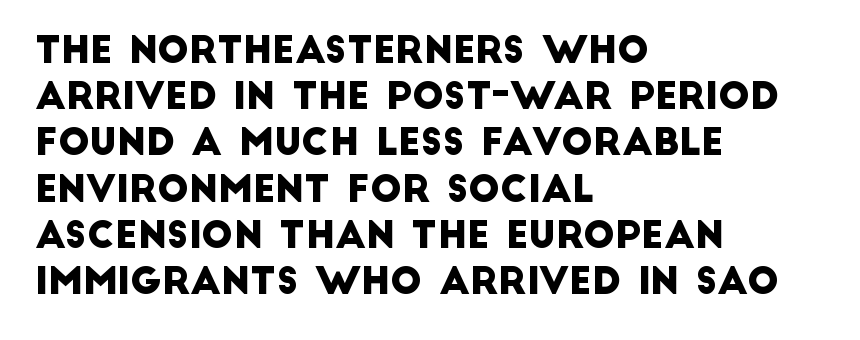
The image shows 37 px sans-serif type; set left-aligned, normal line spacing (1.25x), normal letter spacing, not underlined; low stroke contrast and a large x-height.
